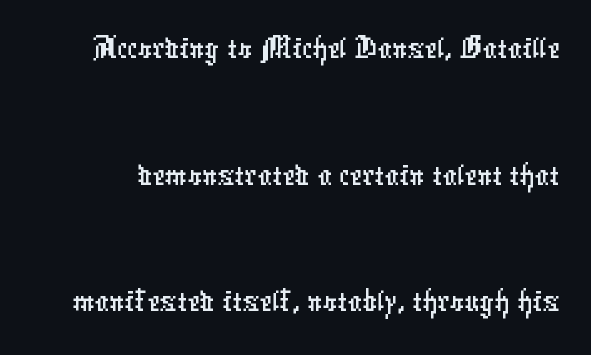
Q: Is the typeface a serif or a sans-serif typeface? A: Sans-serif.
Q: Is the text underlined? A: No.
Q: Is the spacing between letters normal or unusually wide? A: Normal.
Q: Width (condensed, normal, or wide)? A: Condensed.
Q: Stroke contrast? A: Low.
Q: x-height? A: Medium.
Q: Monospaced? A: No.
